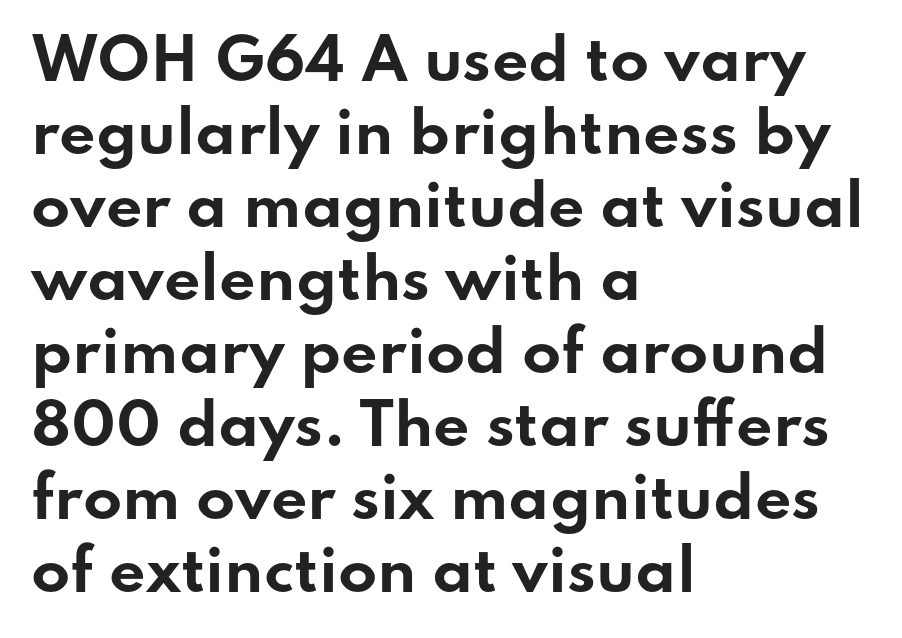
The image shows 57 px bold, wide sans-serif type, upright; set left-aligned, normal line spacing (1.28x), normal letter spacing, not underlined; low stroke contrast and a small x-height.
